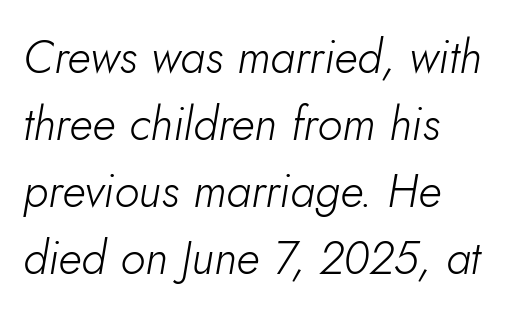
Q: Is the text bold? A: No.
Q: Is the text italic (slanted)? A: Yes, it leans right by about 5 degrees.
Q: Is the text underlined? A: No.
Q: How is the paragraph aligned? A: Left-aligned.
Q: Is the spacing between letters normal or unusually wide? A: Normal.
Q: Is the spacing between lines tight, normal or loose? A: Normal.
Q: Width (condensed, normal, or wide)? A: Normal.
Q: Stroke contrast? A: Low.
Q: x-height? A: Small.
Q: Monospaced? A: No.
